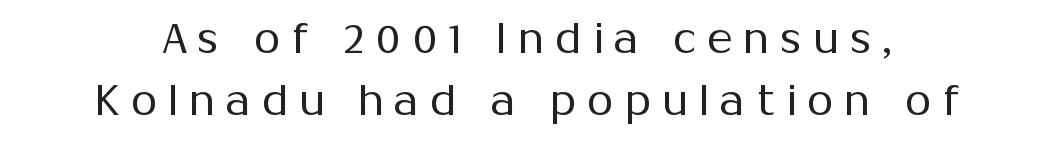
Summary of weight: not heavy and not bold. What kind of face is this? One without serifs — a sans. Baseline-to-baseline distance is the conventional proportion of letter height. Upright lettering throughout. Note the varied advance widths — an 'i' is clearly narrower than an 'm'. The strip under each line holds only bare page.
